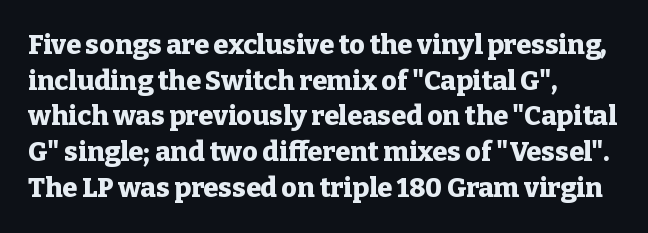
The image shows 27 px bold type, upright; set left-aligned, normal line spacing (1.32x), normal letter spacing, not underlined.
